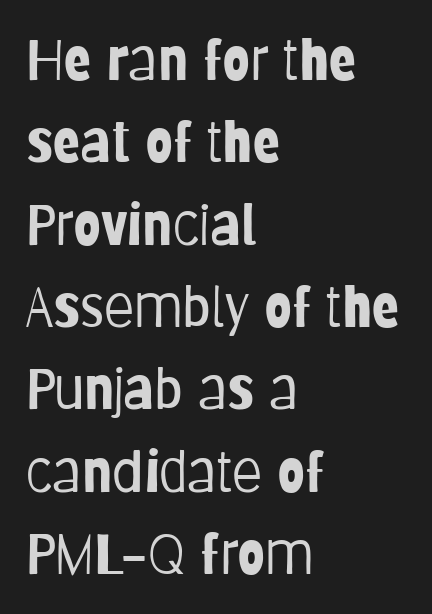
The image shows 56 px light, condensed sans-serif type, upright; set left-aligned, normal line spacing (1.47x), normal letter spacing, not underlined; low stroke contrast and a large x-height.
